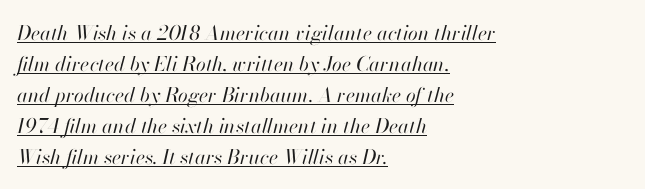
Reading down the block, your eye returns to a fixed left position each line. The rendering applies a slant to the glyphs. How would I describe the line gaps? Plain and ordinary. Descenders here cross a horizontal rule under the line. Honestly, the letter spacing is just normal — you wouldn't notice it.
